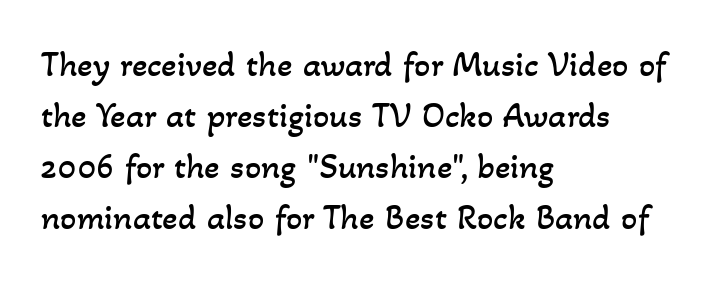
The image shows 36 px regular-weight type; set left-aligned, normal line spacing (1.42x), normal letter spacing, not underlined; low stroke contrast and a small x-height.
